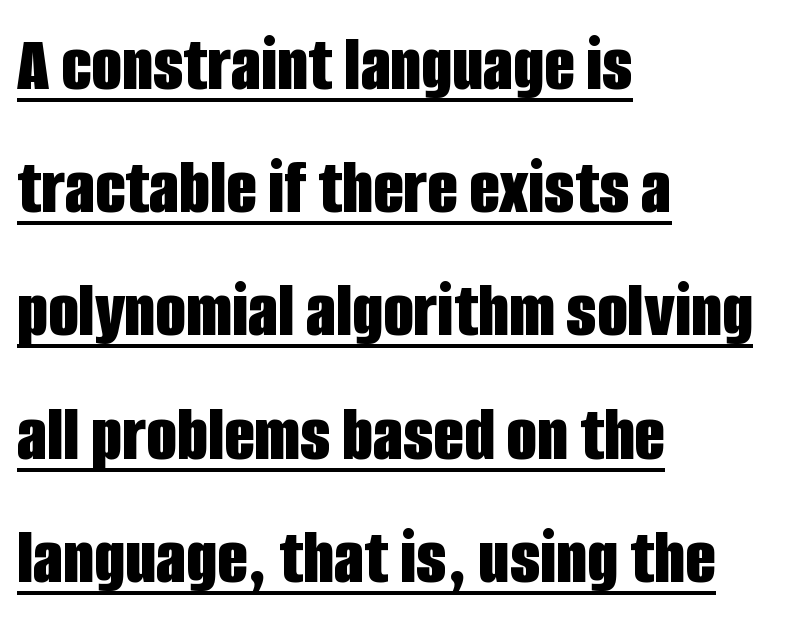
Q: Is the text bold? A: Yes.
Q: Is the text italic (slanted)? A: No, it is upright.
Q: Is the typeface a serif or a sans-serif typeface? A: Sans-serif.
Q: Is the text underlined? A: Yes.
Q: How is the paragraph aligned? A: Left-aligned.
Q: Is the spacing between letters normal or unusually wide? A: Normal.
Q: Is the spacing between lines tight, normal or loose? A: Normal.
Q: Width (condensed, normal, or wide)? A: Condensed.
Q: Stroke contrast? A: Low.
Q: x-height? A: Large.
Q: Monospaced? A: No.
